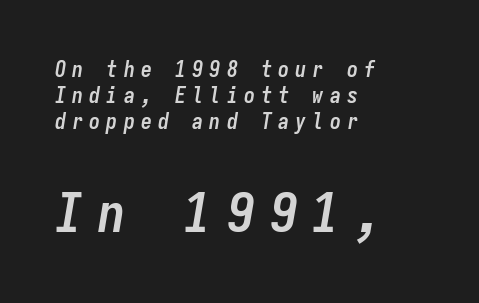
Q: Is the text bold? A: Yes.
Q: Is the text italic (slanted)? A: Yes, it leans right by about 9 degrees.
Q: Is the text underlined? A: No.
Q: How is the paragraph aligned? A: Left-aligned.
Q: Is the spacing between letters normal or unusually wide? A: Unusually wide.
Q: Which block of text is set in a larger size, the first (top) or the second (bottom)? A: The second (bottom) one.
Q: Width (condensed, normal, or wide)? A: Condensed.
Q: Stroke contrast? A: Low.
Q: x-height? A: Medium.
Q: Monospaced? A: Yes.
